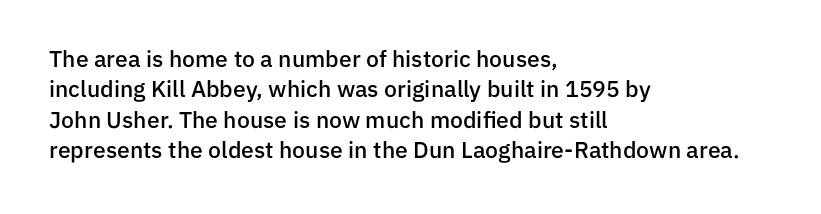
{"italic": "no", "bold": "semi", "underline": "no", "align": "left", "line_spacing": "normal", "line_spacing_ratio": 1.32, "letter_spacing": "normal", "letter_spacing_em": 0.0, "glyph_px": 23}
